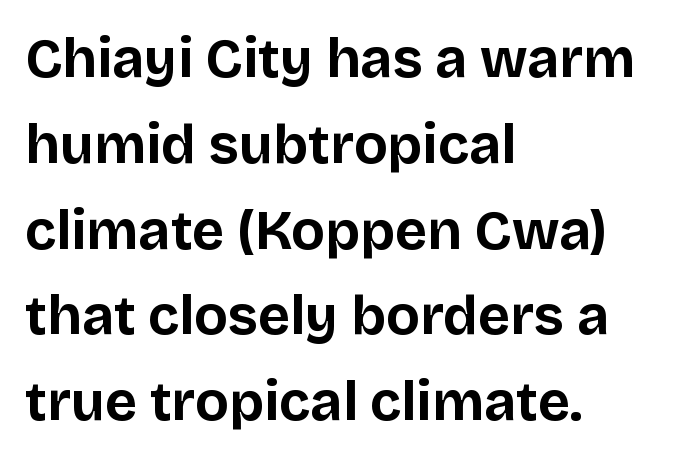
Casual observation: everything's shoved over to the left. You can tell from the bare stems that sans-serif type was used. Descenders hang freely into open space. Quick note: interline space is typical. This is heavy type, rendered in bold.
